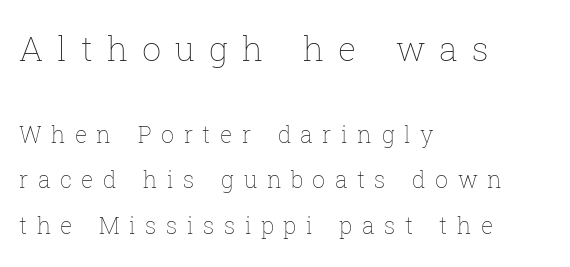
The image shows 34 px thin type, upright; set left-aligned, loose line spacing (1.98x), unusually wide letter spacing (+0.41 em), not underlined; the first (top) block is 1.48x larger; low stroke contrast and a medium x-height.
